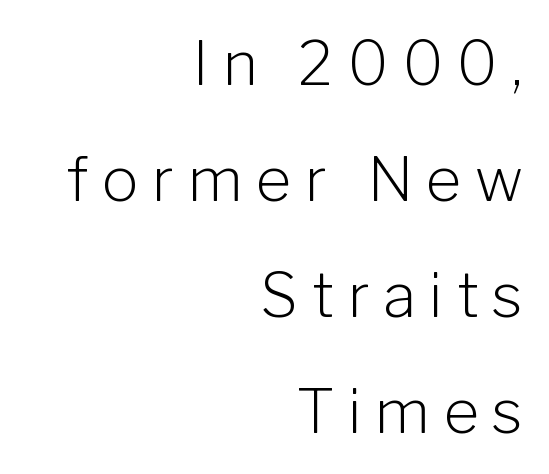
Q: Is the text bold? A: No.
Q: Is the text italic (slanted)? A: No, it is upright.
Q: Is the typeface a serif or a sans-serif typeface? A: Sans-serif.
Q: Is the text underlined? A: No.
Q: How is the paragraph aligned? A: Right-aligned.
Q: Is the spacing between letters normal or unusually wide? A: Unusually wide.
Q: Is the spacing between lines tight, normal or loose? A: Loose.
Q: Width (condensed, normal, or wide)? A: Normal.
Q: Stroke contrast? A: Low.
Q: x-height? A: Medium.
Q: Monospaced? A: No.
